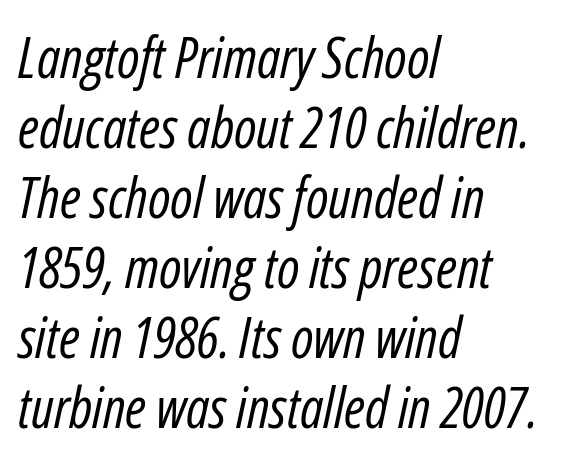
{"italic": "yes", "lean": "right", "slant_degrees": 12, "bold": "no", "weight": "regular", "width": "condensed", "stroke_contrast": "low", "x_height": "medium", "monospaced": "no", "underline": "no", "align": "left", "line_spacing": "normal", "line_spacing_ratio": 1.25, "letter_spacing": "normal", "letter_spacing_em": 0.0, "glyph_px": 56}
